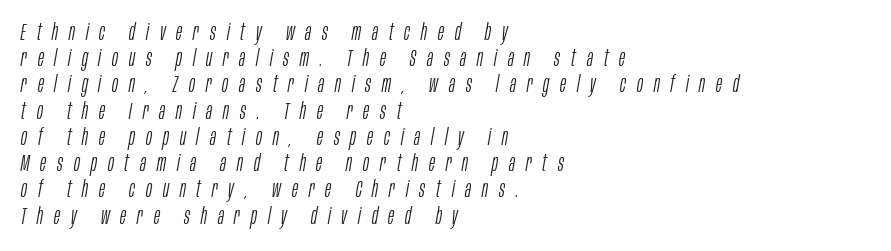
The image shows 23 px text type, italic (leaning right); set left-aligned, tight line spacing (1.14x), unusually wide letter spacing (+0.47 em), not underlined.
